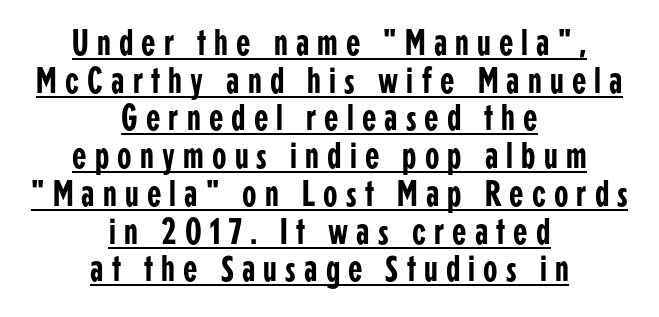
This sample uses a sans-serif face. The typesetter chose a symmetrical, centered arrangement here. Line spacing here is tight. Substantial extra tracking has been applied to these lines.
